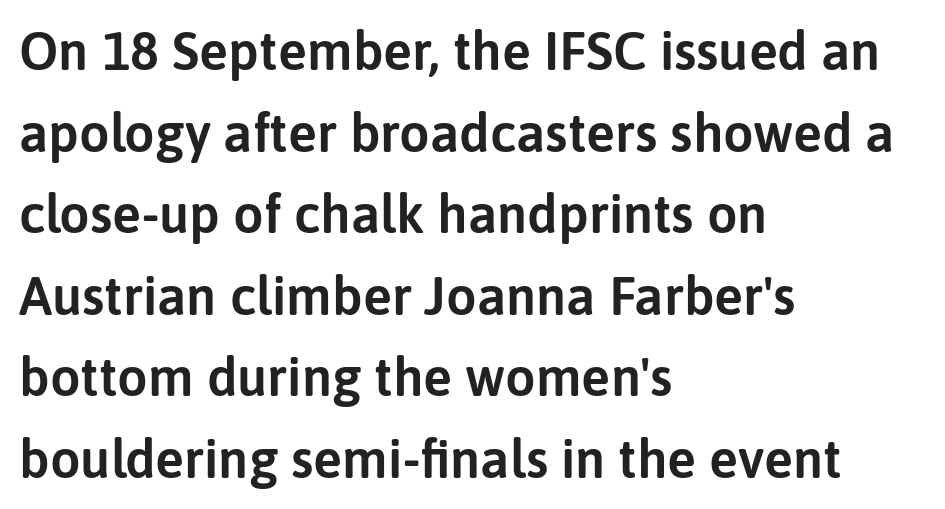
Q: Is the text italic (slanted)? A: No, it is upright.
Q: Is the typeface a serif or a sans-serif typeface? A: Sans-serif.
Q: Is the text underlined? A: No.
Q: How is the paragraph aligned? A: Left-aligned.
Q: Is the spacing between letters normal or unusually wide? A: Normal.
Q: Is the spacing between lines tight, normal or loose? A: Normal.
Q: Width (condensed, normal, or wide)? A: Normal.
Q: Stroke contrast? A: Low.
Q: x-height? A: Medium.
Q: Monospaced? A: No.
